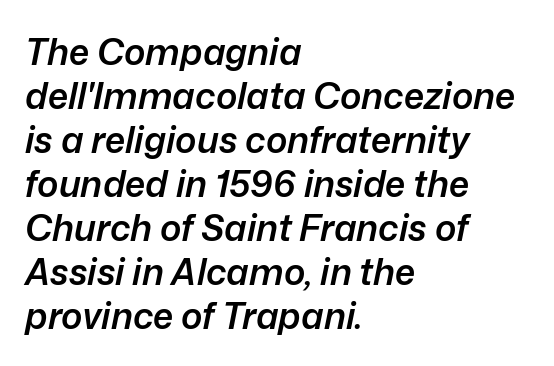
{"italic": "yes", "lean": "right", "slant_degrees": 12, "bold": "semi", "weight": "semibold", "width": "normal", "stroke_contrast": "low", "x_height": "medium", "monospaced": "no", "underline": "no", "align": "left", "line_spacing_ratio": 1.22, "letter_spacing": "normal", "letter_spacing_em": 0.0, "glyph_px": 36}
